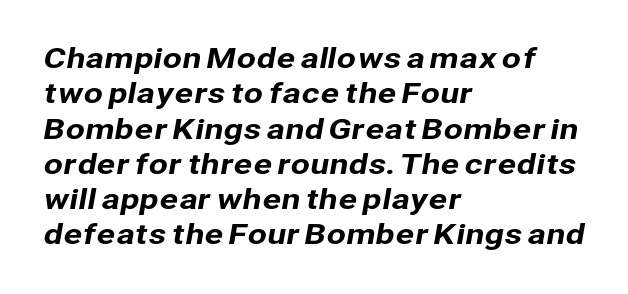
The image shows 28 px sans-serif type; set left-aligned, normal line spacing (1.26x), normal letter spacing, not underlined; low stroke contrast and a medium x-height.
